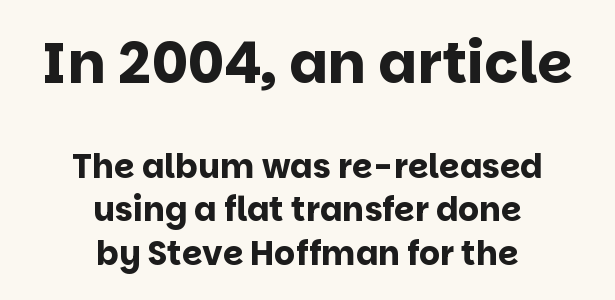
The text was rendered using a sans face with plain stroke endings. Heavy, bold letterforms. Do the letters lean? They stand straight. This block has exactly the height ordinary leading produces. Unmarked baselines from the first word to the last.
